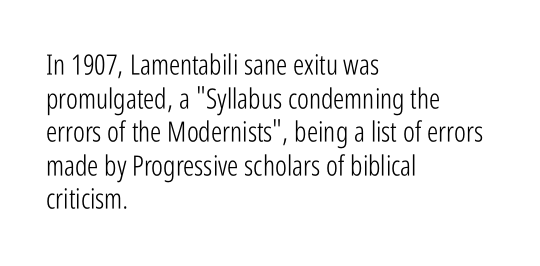
Q: Is the text bold? A: No.
Q: Is the text italic (slanted)? A: No, it is upright.
Q: Is the typeface a serif or a sans-serif typeface? A: Sans-serif.
Q: Is the text underlined? A: No.
Q: How is the paragraph aligned? A: Left-aligned.
Q: Is the spacing between letters normal or unusually wide? A: Normal.
Q: Width (condensed, normal, or wide)? A: Condensed.
Q: Stroke contrast? A: Low.
Q: x-height? A: Medium.
Q: Monospaced? A: No.
